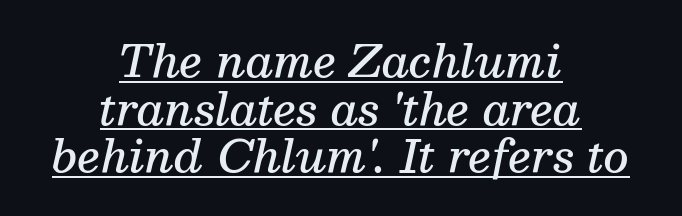
The image shows 44 px semibold serif type, italic (leaning right); set centered, tight line spacing (1.08x), normal letter spacing, underlined; medium stroke contrast and a medium x-height.
